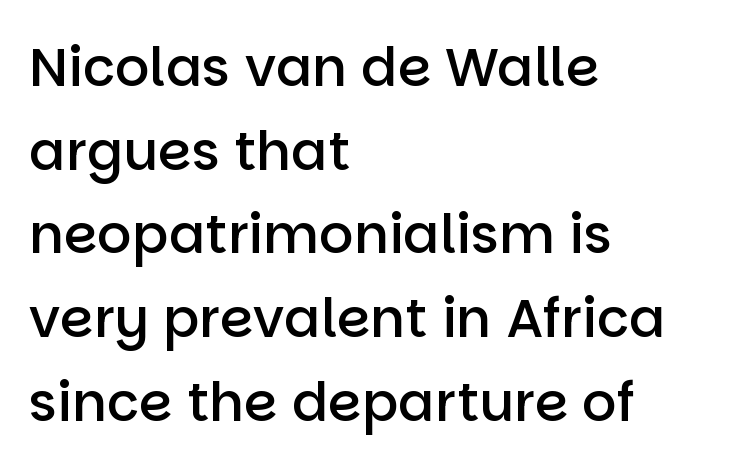
The image shows 54 px semibold sans-serif type, upright; set left-aligned, normal line spacing (1.55x), normal letter spacing, not underlined; low stroke contrast and a large x-height.
